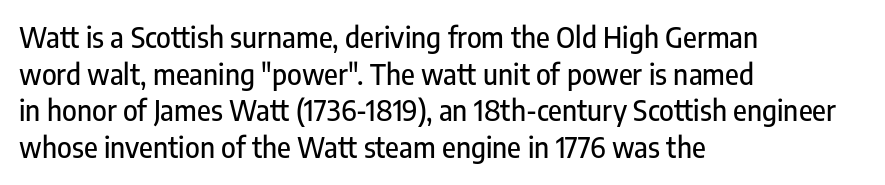
{"serif": "no", "italic": "no", "width": "condensed", "stroke_contrast": "low", "x_height": "medium", "monospaced": "no", "underline": "no", "align": "left", "line_spacing": "normal", "line_spacing_ratio": 1.31, "letter_spacing": "normal", "letter_spacing_em": 0.0, "glyph_px": 28}
